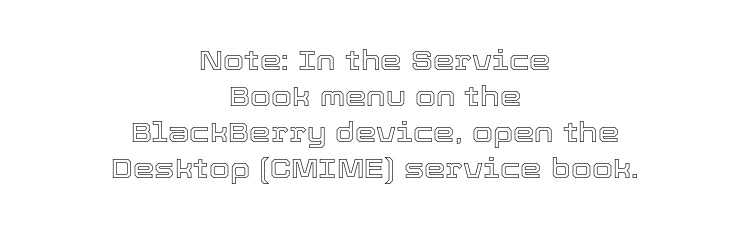
In CSS terms this would be text-align: center. Short note: letters normally spaced. Plain, unruled lines of type. In terms of posture, this sample is upright. These lines sit exactly where default settings would place them.
